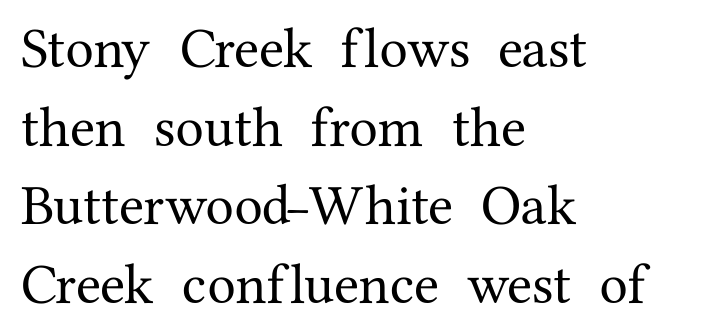
Q: Is the text italic (slanted)? A: No, it is upright.
Q: Is the typeface a serif or a sans-serif typeface? A: Serif.
Q: Is the text underlined? A: No.
Q: How is the paragraph aligned? A: Left-aligned.
Q: Is the spacing between letters normal or unusually wide? A: Normal.
Q: Is the spacing between lines tight, normal or loose? A: Normal.
Q: Width (condensed, normal, or wide)? A: Normal.
Q: Stroke contrast? A: Medium.
Q: x-height? A: Medium.
Q: Monospaced? A: No.
